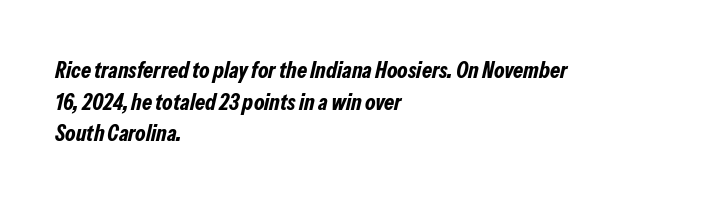
Q: Is the text bold? A: Yes.
Q: Is the text italic (slanted)? A: Yes, it leans right by about 13 degrees.
Q: Is the text underlined? A: No.
Q: How is the paragraph aligned? A: Left-aligned.
Q: Is the spacing between letters normal or unusually wide? A: Normal.
Q: Is the spacing between lines tight, normal or loose? A: Normal.
